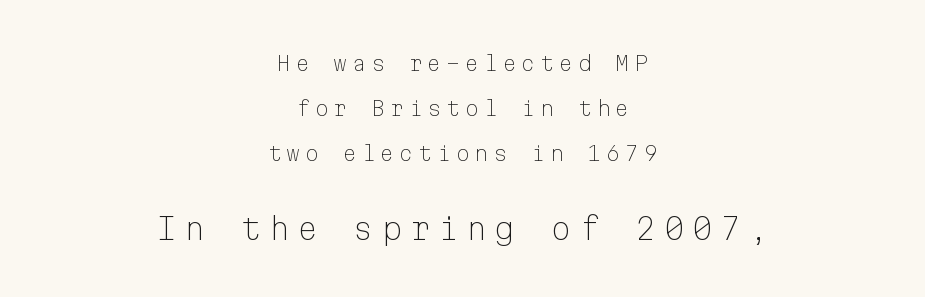
Q: Is the text bold? A: No.
Q: Is the text italic (slanted)? A: No, it is upright.
Q: Is the typeface a serif or a sans-serif typeface? A: Sans-serif.
Q: Is the text underlined? A: No.
Q: How is the paragraph aligned? A: Centered.
Q: Is the spacing between letters normal or unusually wide? A: Unusually wide.
Q: Is the spacing between lines tight, normal or loose? A: Loose.
Q: Which block of text is set in a larger size, the first (top) or the second (bottom)? A: The second (bottom) one.
Q: Width (condensed, normal, or wide)? A: Normal.
Q: Stroke contrast? A: Low.
Q: x-height? A: Medium.
Q: Monospaced? A: Yes.
